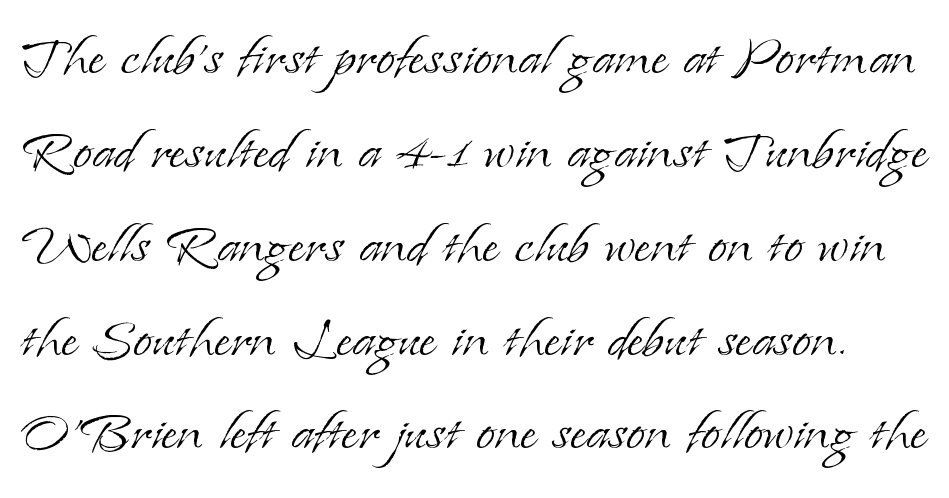
Q: Is the text bold? A: No.
Q: Is the text italic (slanted)? A: Yes.
Q: Is the typeface a serif or a sans-serif typeface? A: Serif.
Q: Is the text underlined? A: No.
Q: Is the spacing between letters normal or unusually wide? A: Normal.
Q: Is the spacing between lines tight, normal or loose? A: Normal.
Q: Width (condensed, normal, or wide)? A: Normal.
Q: Stroke contrast? A: Low.
Q: x-height? A: Small.
Q: Monospaced? A: No.
